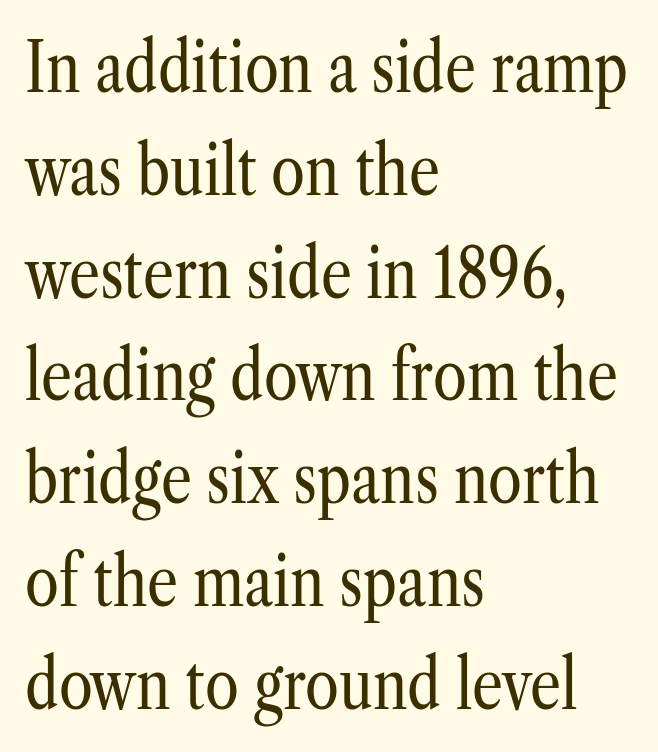
{"serif": "yes", "italic": "no", "bold": "no", "weight": "regular", "width": "condensed", "stroke_contrast": "low", "x_height": "medium", "monospaced": "no", "underline": "no", "align": "left", "line_spacing": "normal", "line_spacing_ratio": 1.49, "letter_spacing": "normal", "letter_spacing_em": 0.0, "glyph_px": 69}
